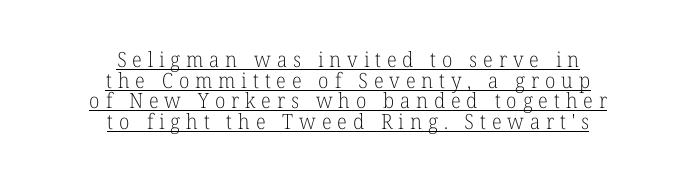
Q: Is the text bold? A: No.
Q: Is the text italic (slanted)? A: No, it is upright.
Q: Is the text underlined? A: Yes.
Q: How is the paragraph aligned? A: Centered.
Q: Is the spacing between letters normal or unusually wide? A: Unusually wide.
Q: Is the spacing between lines tight, normal or loose? A: Tight.
